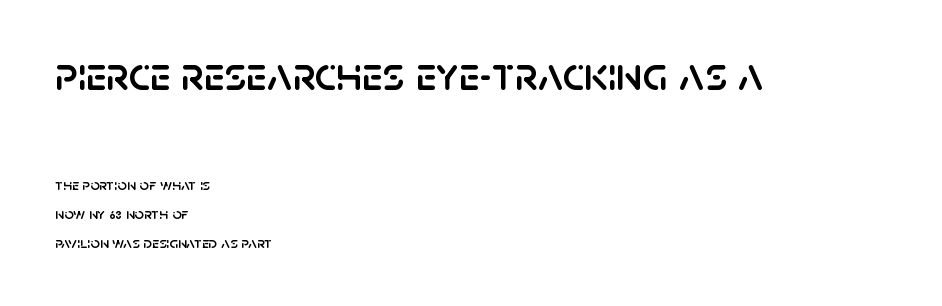
{"serif": "no", "italic": "no", "width": "normal", "stroke_contrast": "low", "x_height": "large", "monospaced": "no", "underline": "no", "align": "left", "line_spacing_ratio": 1.81, "letter_spacing": "normal", "letter_spacing_em": 0.0, "larger_block": "first", "size_ratio": 2.94, "glyph_px": 47}
